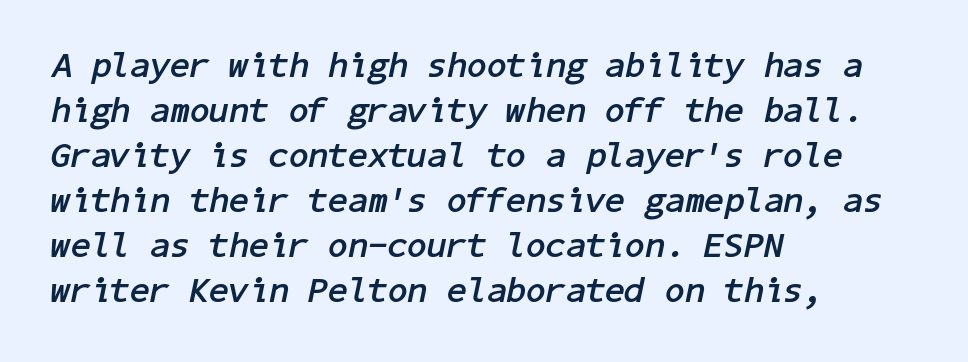
Typographic density is high because the face is bold. Teacher's note: observe the even left margin — that is flush-left alignment. Spacing between characters is what you'd get straight out of the box. The letters are slanted; this is an italic face. The passage shown stacks its lines at a standard gap. This rendering features lettering with no underline.
